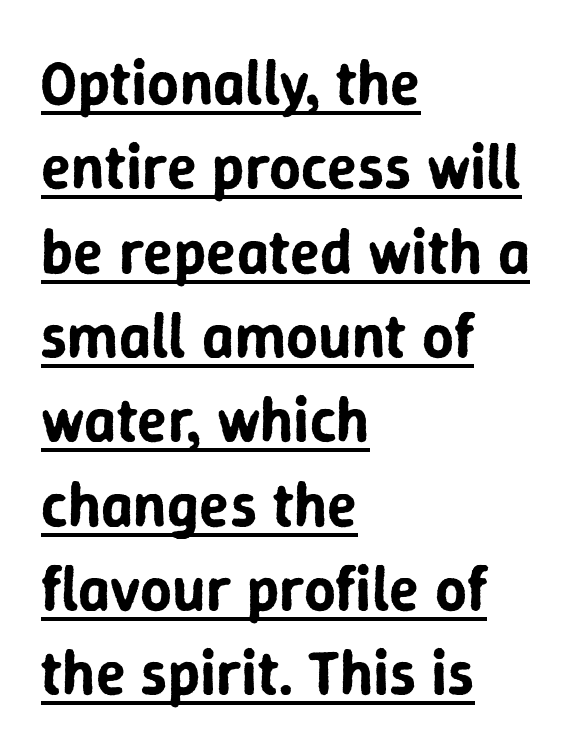
Q: Is the text italic (slanted)? A: No, it is upright.
Q: Is the typeface a serif or a sans-serif typeface? A: Sans-serif.
Q: Is the text underlined? A: Yes.
Q: How is the paragraph aligned? A: Left-aligned.
Q: Is the spacing between letters normal or unusually wide? A: Normal.
Q: Is the spacing between lines tight, normal or loose? A: Normal.
Q: Width (condensed, normal, or wide)? A: Normal.
Q: Stroke contrast? A: Low.
Q: x-height? A: Medium.
Q: Monospaced? A: No.
